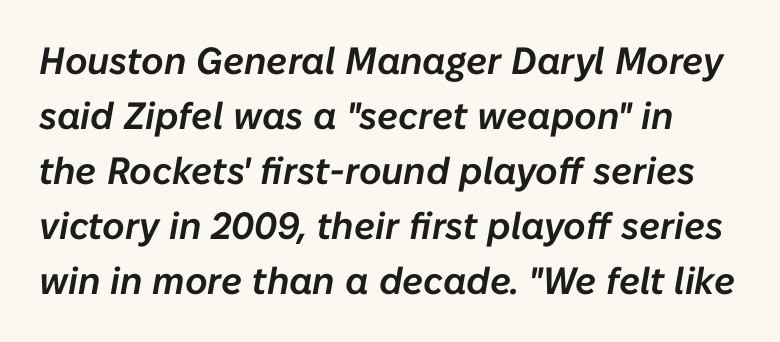
{"italic": "yes", "lean": "right", "slant_degrees": 10, "width": "normal", "stroke_contrast": "low", "x_height": "medium", "monospaced": "no", "underline": "no", "line_spacing": "normal", "line_spacing_ratio": 1.45, "letter_spacing": "normal", "letter_spacing_em": 0.0, "glyph_px": 38}
